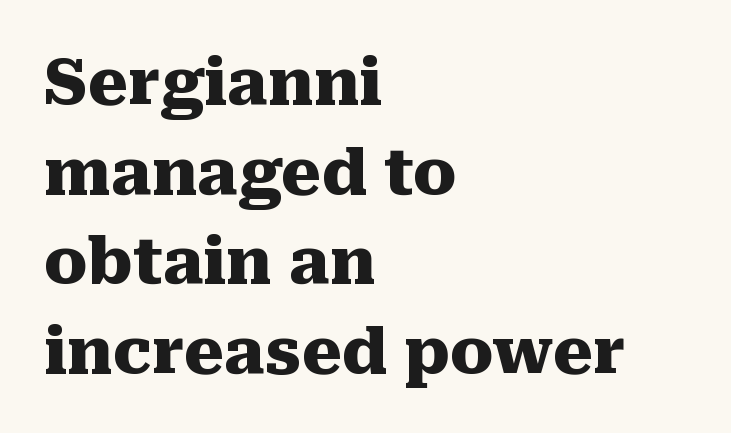
{"serif": "yes", "italic": "no", "bold": "yes", "weight": "heavy", "width": "normal", "stroke_contrast": "medium", "x_height": "medium", "monospaced": "no", "underline": "no", "align": "left", "line_spacing": "normal", "line_spacing_ratio": 1.4, "letter_spacing": "normal", "letter_spacing_em": 0.0, "glyph_px": 64}
